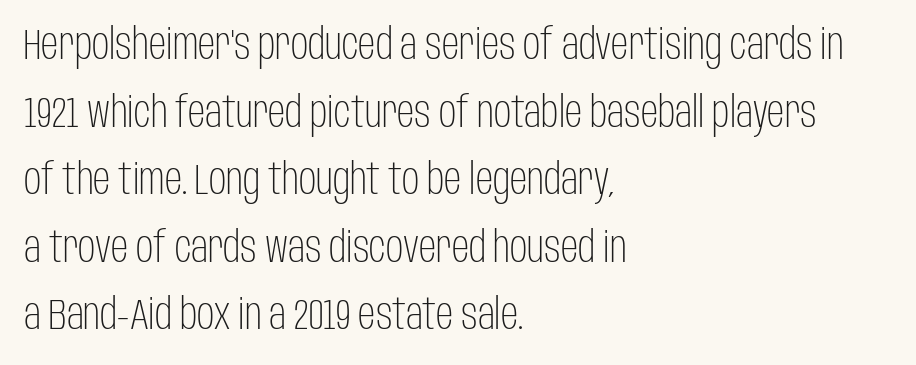
{"serif": "no", "italic": "no", "bold": "no", "weight": "light", "width": "condensed", "stroke_contrast": "low", "x_height": "large", "monospaced": "no", "underline": "no", "align": "left", "line_spacing": "normal", "line_spacing_ratio": 1.57, "letter_spacing": "normal", "letter_spacing_em": 0.0, "glyph_px": 43}
